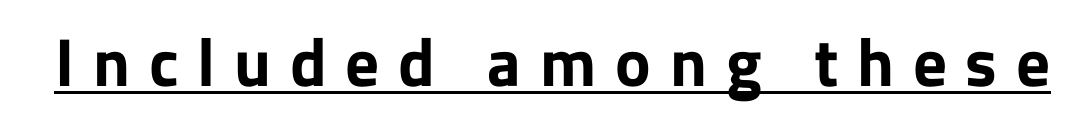
{"serif": "no", "italic": "no", "bold": "yes", "weight": "bold", "width": "normal", "stroke_contrast": "low", "x_height": "medium", "monospaced": "no", "underline": "yes", "letter_spacing": "wide", "letter_spacing_em": 0.28, "glyph_px": 67}
